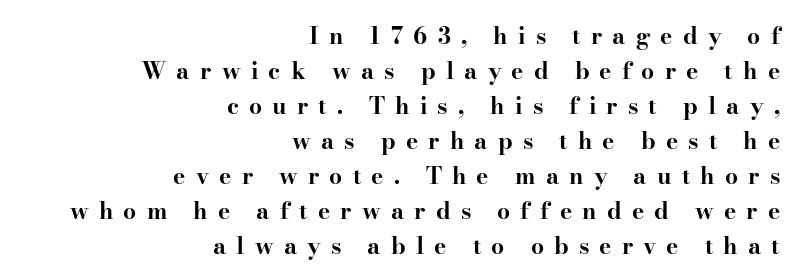
The image shows 23 px bold type, upright; set right-aligned, normal line spacing (1.52x), unusually wide letter spacing (+0.44 em), not underlined.
